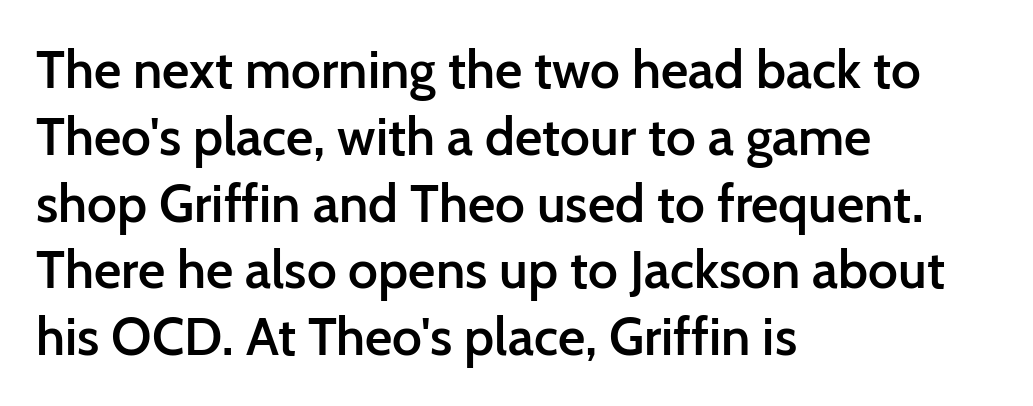
Between one letter and the next there's only the usual sliver of space. The font family rendered here belongs to the sans-serif group. When letters stand straight like this, we call the style roman or upright. Look at the stroke-to-counter ratio: somewhat heavy, a semibold. Check under the words: just untouched page. Think of a printed novel: that variable character pitch is what you see here.
